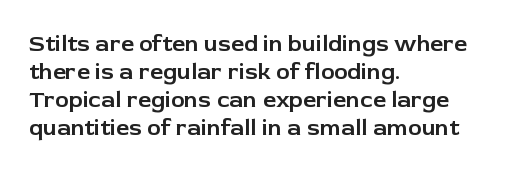
Q: Is the text italic (slanted)? A: No, it is upright.
Q: Is the text underlined? A: No.
Q: How is the paragraph aligned? A: Left-aligned.
Q: Is the spacing between letters normal or unusually wide? A: Normal.
